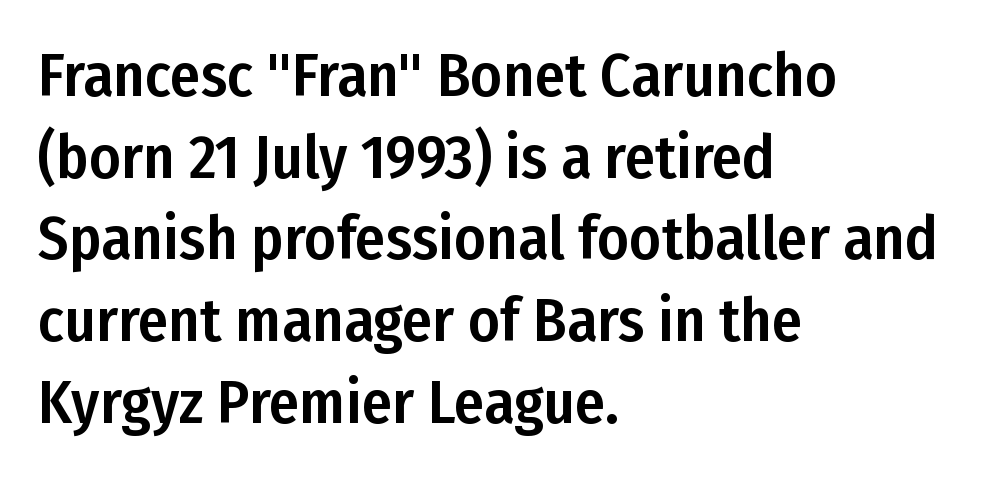
The image shows 61 px condensed sans-serif type, upright; set left-aligned, normal line spacing (1.34x), normal letter spacing, not underlined; low stroke contrast and a medium x-height.
